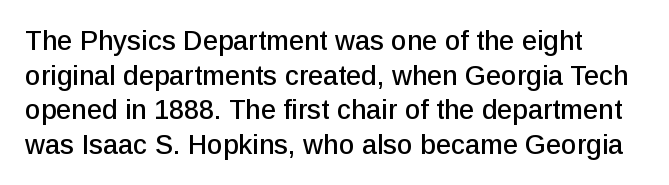
The image shows 27 px text type, upright; set normal line spacing (1.28x), normal letter spacing, not underlined.
